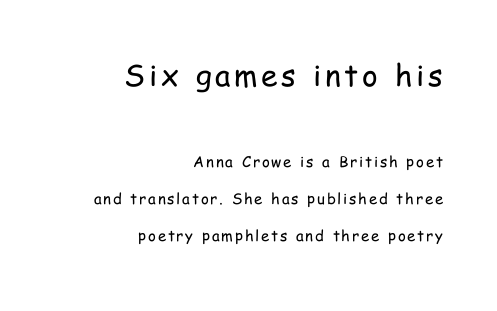
Nobody drew a line under any word here. Scale decreases going downward across the two blocks. Think of a printed novel: that variable character pitch is what you see here. Interline gaps are noticeably wide in this sample.
